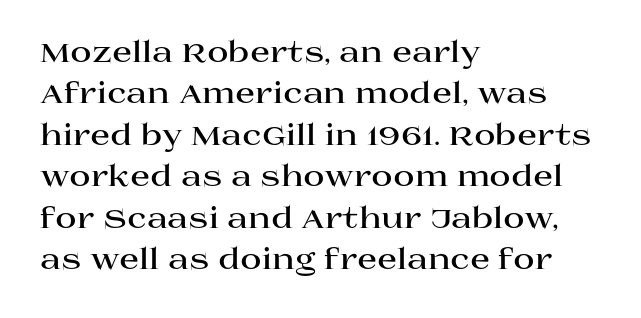
{"serif": "yes", "italic": "no", "bold": "yes", "weight": "bold", "width": "wide", "stroke_contrast": "high", "x_height": "large", "monospaced": "no", "underline": "no", "align": "left", "line_spacing": "normal", "line_spacing_ratio": 1.43, "letter_spacing": "normal", "letter_spacing_em": 0.0, "glyph_px": 29}
